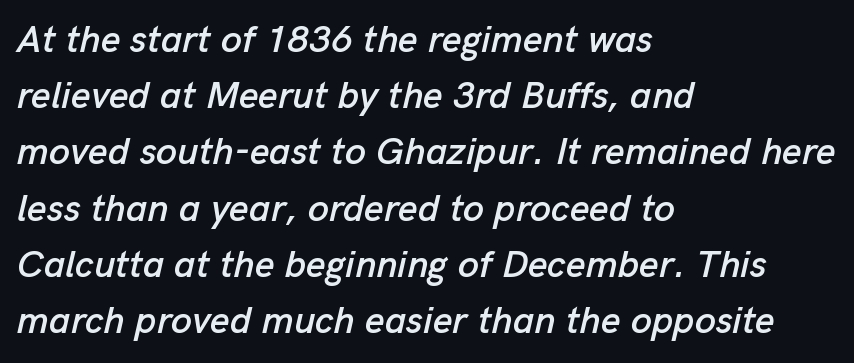
The image shows 38 px text type, italic (leaning right); set left-aligned, normal line spacing (1.48x), normal letter spacing, not underlined; low stroke contrast and a medium x-height.
